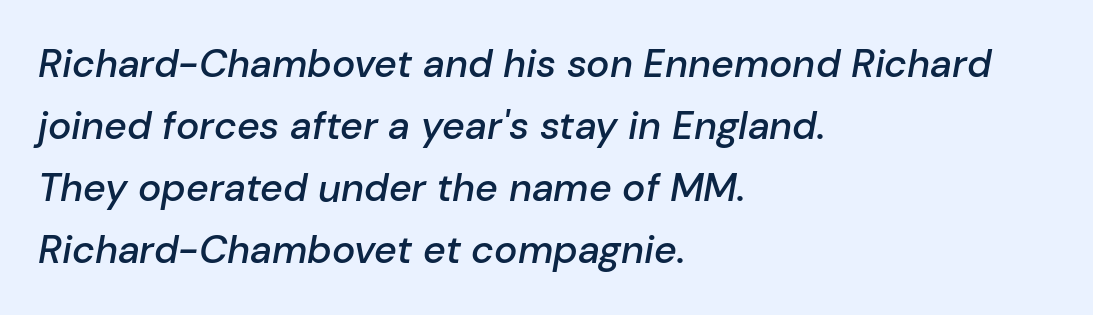
One glance says typical: line gaps are just what's usual. Each word holds together tightly as a unit, with standard inter-letter gaps. Heft: intermediate — a semibold. The lettering tilts uniformly, giving the passage an italic look. Character widths vary here, with narrow letters taking less room than wide ones.
